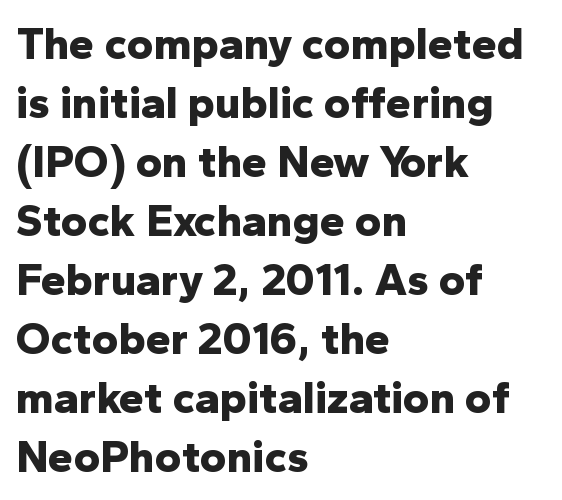
As a designer I'd log this as weight 700, bold. Underline: absent. Upright lettering throughout. Nope, no serifs anywhere on these letters.
